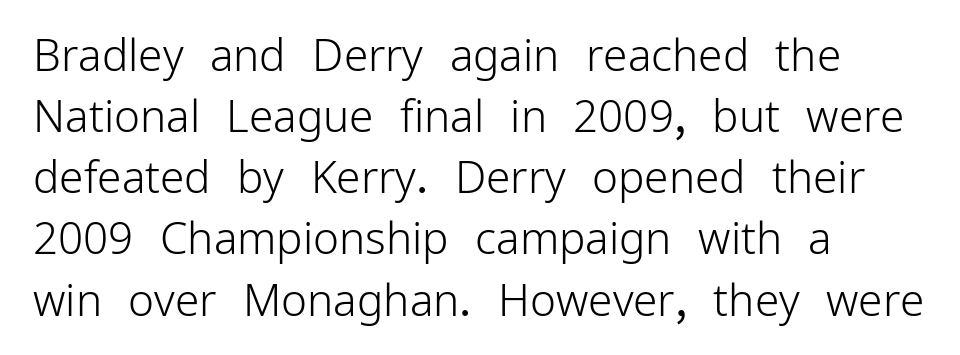
Q: Is the text bold? A: No.
Q: Is the text italic (slanted)? A: No, it is upright.
Q: Is the typeface a serif or a sans-serif typeface? A: Sans-serif.
Q: Is the text underlined? A: No.
Q: How is the paragraph aligned? A: Left-aligned.
Q: Is the spacing between letters normal or unusually wide? A: Normal.
Q: Is the spacing between lines tight, normal or loose? A: Normal.
Q: Width (condensed, normal, or wide)? A: Normal.
Q: Stroke contrast? A: Low.
Q: x-height? A: Medium.
Q: Monospaced? A: No.
